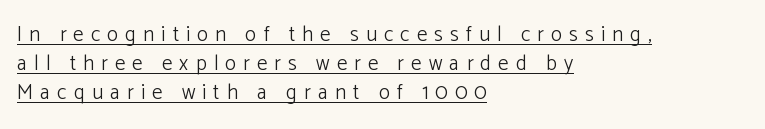
{"italic": "no", "bold": "no", "underline": "yes", "align": "left", "line_spacing": "normal", "line_spacing_ratio": 1.39, "letter_spacing": "wide", "letter_spacing_em": 0.34, "glyph_px": 21}
